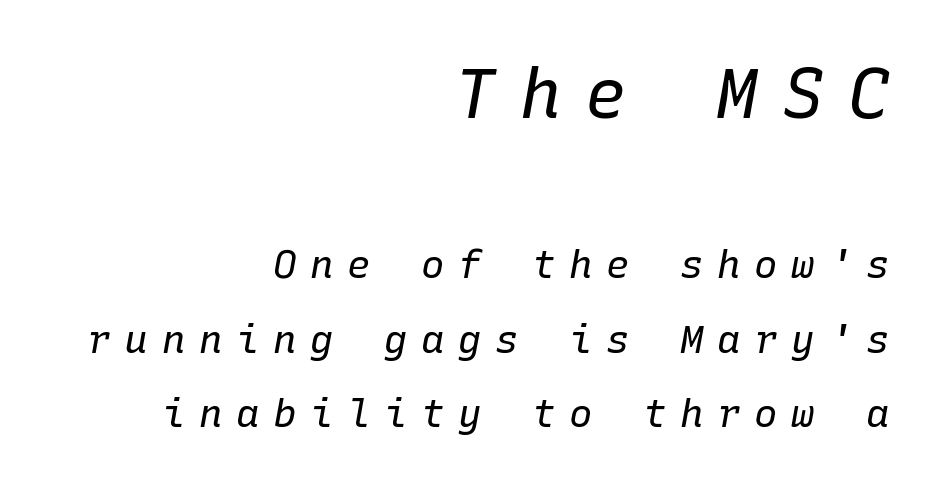
The characters are drawn with everyday or finer stroke widths. Leading is clearly above the norm, producing a sparse column. This layout puts the oversized block above and the modest block below. The type is letterspaced generously, with wide tracking. Honestly, there is no underline to notice here at all. Does the copy run flush right? Yes — the right margin is perfectly even.
